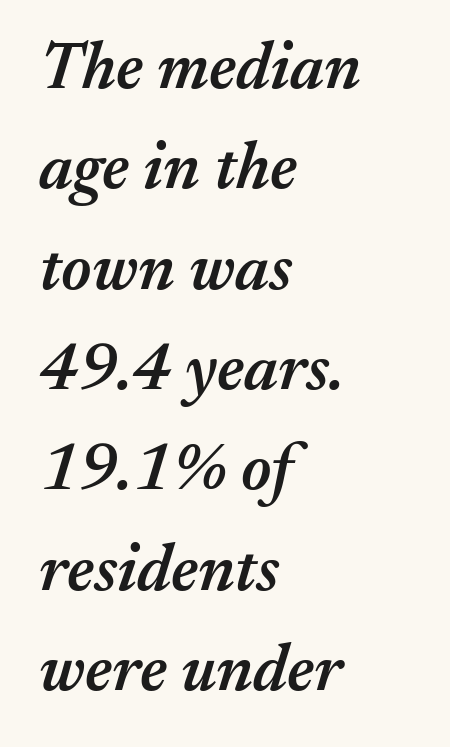
{"italic": "yes", "lean": "right", "slant_degrees": 17, "bold": "semi", "weight": "semibold", "width": "normal", "stroke_contrast": "medium", "x_height": "medium", "monospaced": "no", "underline": "no", "align": "left", "line_spacing": "normal", "line_spacing_ratio": 1.52, "letter_spacing": "normal", "letter_spacing_em": 0.0, "glyph_px": 66}
